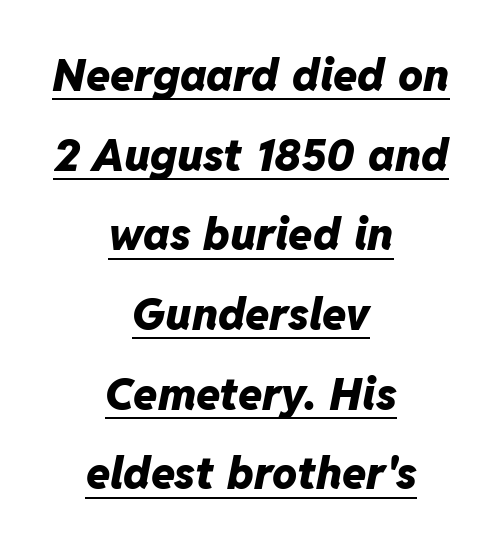
Look at the tracking — it's just the regular setting, nothing added. Each letter keeps its own natural width here, so spacing adapts to shape. Notice how a bar underscores the lettering throughout. These lines stack symmetrically, like a column narrowing and widening about its center.
